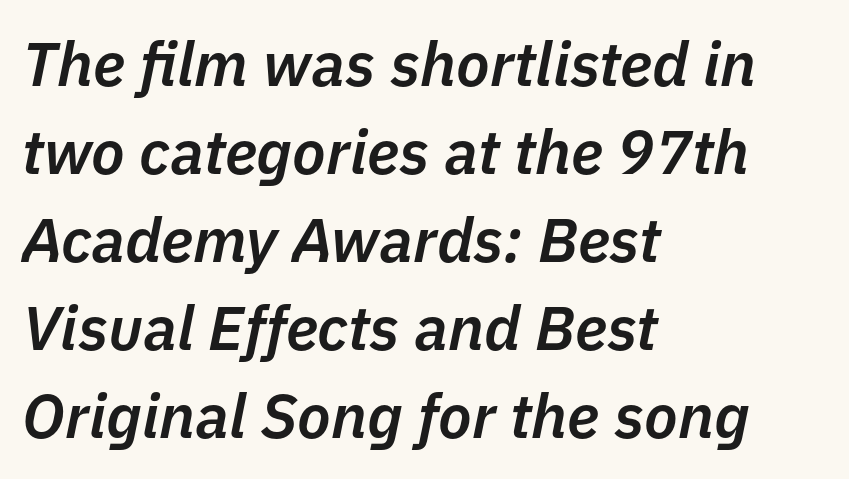
Q: Is the text bold? A: Semi-bold.
Q: Is the text italic (slanted)? A: Yes, it leans right by about 11 degrees.
Q: Is the text underlined? A: No.
Q: How is the paragraph aligned? A: Left-aligned.
Q: Is the spacing between letters normal or unusually wide? A: Normal.
Q: Is the spacing between lines tight, normal or loose? A: Normal.
Q: Width (condensed, normal, or wide)? A: Normal.
Q: Stroke contrast? A: Low.
Q: x-height? A: Medium.
Q: Monospaced? A: No.
